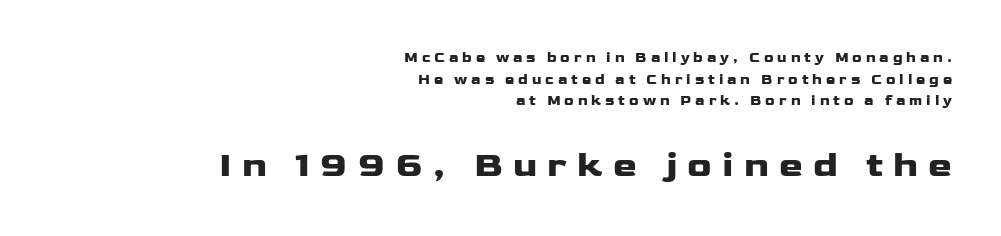
Vertically, the passage feels balanced, rows spaced as you'd expect. Vertical strokes here are truly vertical. Note the varied advance widths — an 'i' is clearly narrower than an 'm'. The font family rendered here belongs to the sans-serif group.
